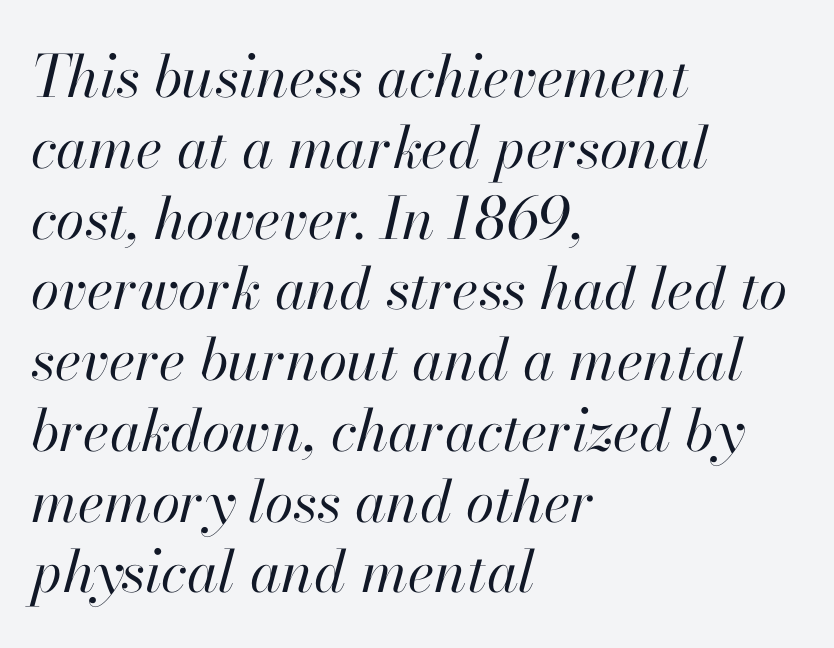
When letters slant like this, we call the style italic. The foot of each line stays bare and open. A student would call this left alignment; a typographer would say flush left, rag right. The rendering uses natural spacing where letterforms have individual widths. The typesetting does not lean heavy: it is not bold. Caption: standard tracking, unaltered.
